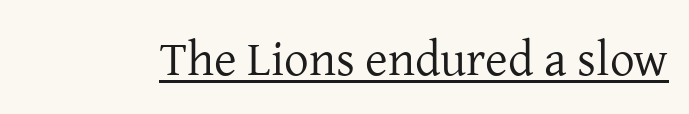
The image shows 49 px regular-weight serif type, upright; set normal letter spacing, underlined; low stroke contrast and a medium x-height.
